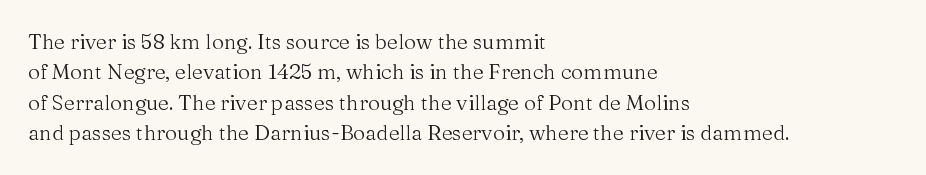
The image shows 21 px text type, upright; set left-aligned, normal line spacing (1.45x), normal letter spacing, not underlined.
